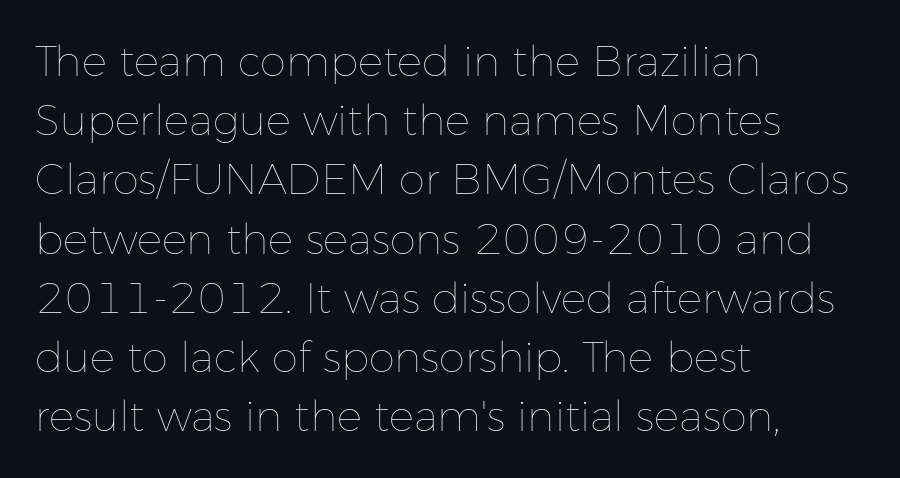
A roman cut, with each character standing at attention. Standard letterfit; no display-style spreading of the glyphs. This block has exactly the height ordinary leading produces. This is not heavy type; no bold has been used.
